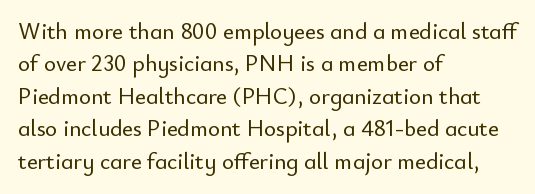
The image shows 23 px text type, upright; set left-aligned, normal line spacing (1.41x), normal letter spacing, not underlined.
